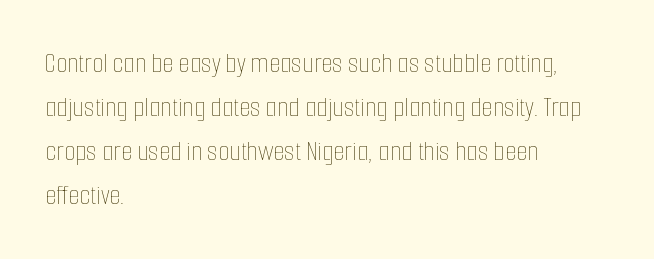
The image shows 29 px thin, condensed type, upright; set left-aligned, normal line spacing (1.52x), normal letter spacing, not underlined; low stroke contrast and a medium x-height.
